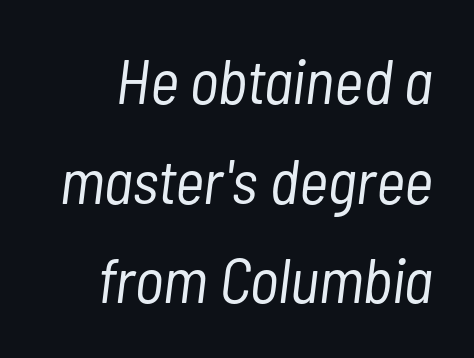
Q: Is the text bold? A: No.
Q: Is the text italic (slanted)? A: Yes, it leans right by about 7 degrees.
Q: Is the text underlined? A: No.
Q: Is the spacing between letters normal or unusually wide? A: Normal.
Q: Is the spacing between lines tight, normal or loose? A: Normal.
Q: Width (condensed, normal, or wide)? A: Condensed.
Q: Stroke contrast? A: Low.
Q: x-height? A: Medium.
Q: Monospaced? A: No.
